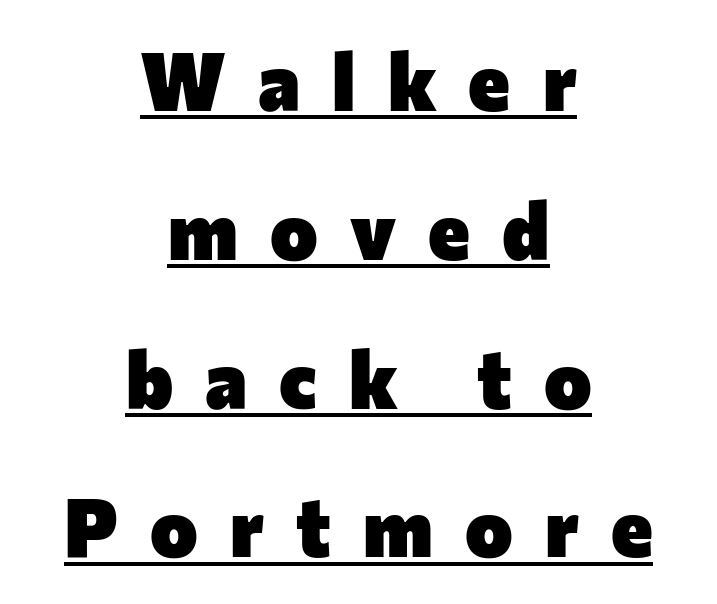
{"serif": "no", "italic": "no", "bold": "yes", "weight": "heavy", "width": "normal", "stroke_contrast": "low", "x_height": "medium", "monospaced": "no", "underline": "yes", "align": "center", "line_spacing_ratio": 1.86, "letter_spacing": "wide", "letter_spacing_em": 0.4, "glyph_px": 80}
